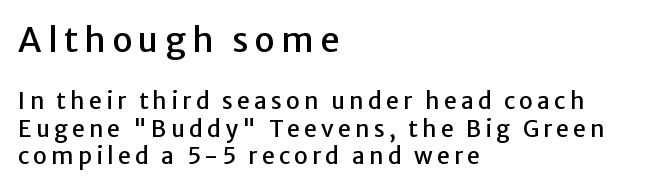
{"serif": "no", "italic": "no", "width": "normal", "stroke_contrast": "low", "x_height": "medium", "monospaced": "no", "underline": "no", "align": "left", "line_spacing_ratio": 1.2, "larger_block": "first", "size_ratio": 1.48, "glyph_px": 34}
